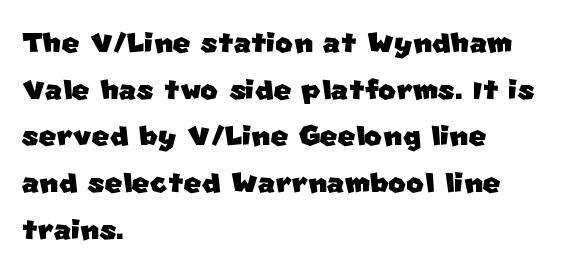
{"serif": "no", "width": "normal", "stroke_contrast": "low", "x_height": "large", "monospaced": "no", "underline": "no", "align": "left", "line_spacing_ratio": 1.23, "letter_spacing": "normal", "letter_spacing_em": 0.0, "glyph_px": 38}
